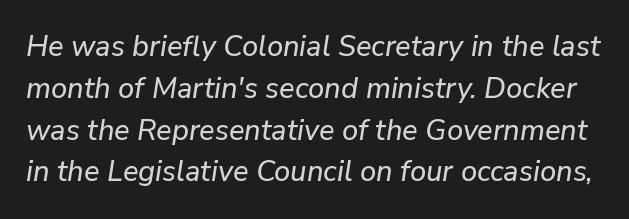
Q: Is the text italic (slanted)? A: Yes, it leans right by about 9 degrees.
Q: Is the text underlined? A: No.
Q: Is the spacing between letters normal or unusually wide? A: Normal.
Q: Is the spacing between lines tight, normal or loose? A: Normal.
Q: Width (condensed, normal, or wide)? A: Normal.
Q: Stroke contrast? A: Low.
Q: x-height? A: Medium.
Q: Monospaced? A: No.
